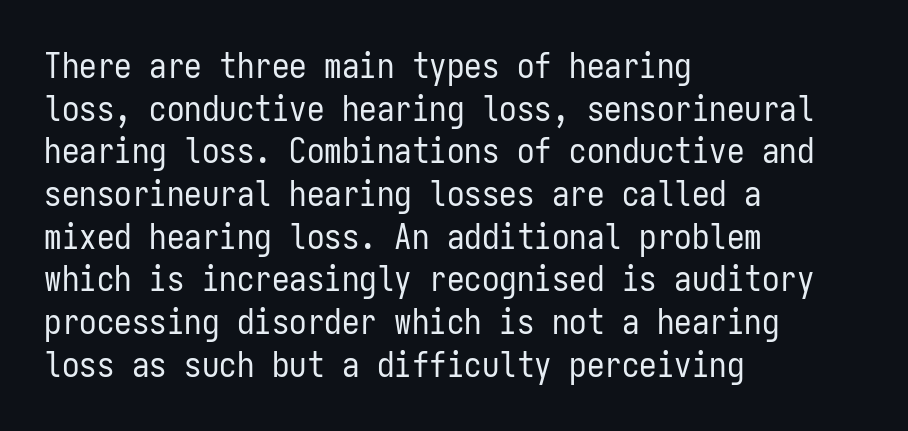
The image shows 35 px regular-weight, condensed sans-serif type, upright, monospaced; set left-aligned, line spacing 1.22x, normal letter spacing, not underlined; low stroke contrast and a medium x-height.
